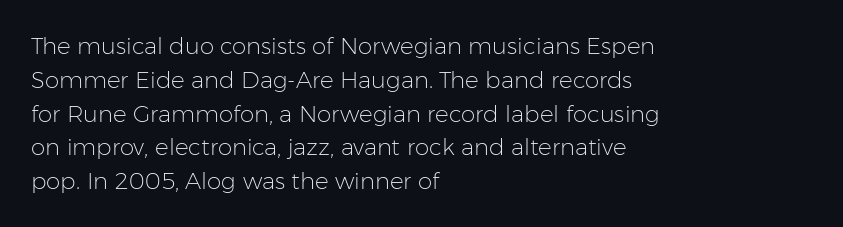
{"italic": "no", "bold": "no", "underline": "no", "align": "left", "line_spacing": "normal", "line_spacing_ratio": 1.47, "letter_spacing": "normal", "letter_spacing_em": 0.0, "glyph_px": 23}
